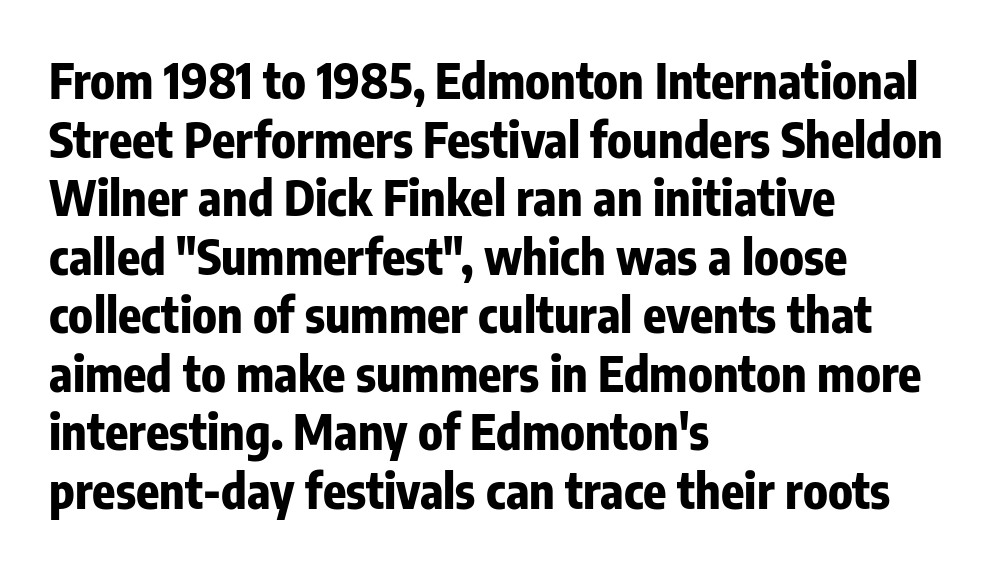
Notice how the passage keeps a crisp vertical edge on the left only. Typesetter's note: full bold, strokes at maximum text heaviness. Posture: vertical. A typesetter would label this face a sans.
